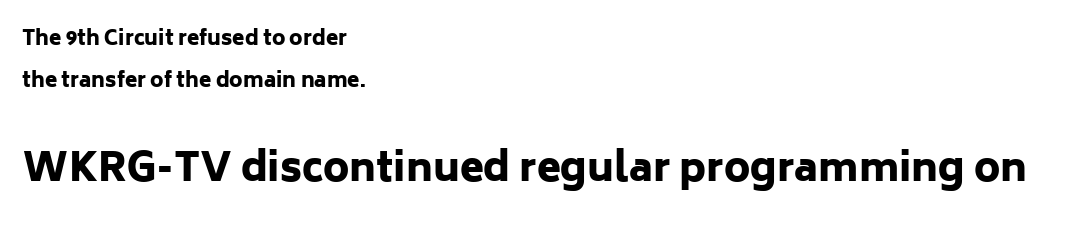
The image shows 39 px heavy sans-serif type, upright; set left-aligned, loose line spacing (2.1x), normal letter spacing, not underlined; the second (bottom) block is 1.95x larger; low stroke contrast and a medium x-height.
